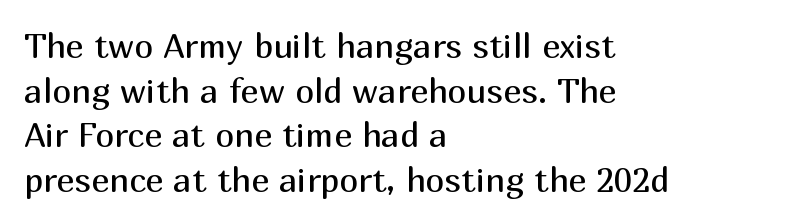
The image shows 34 px regular-weight sans-serif type, upright; set left-aligned, normal line spacing (1.31x), normal letter spacing, not underlined; medium stroke contrast and a medium x-height.
